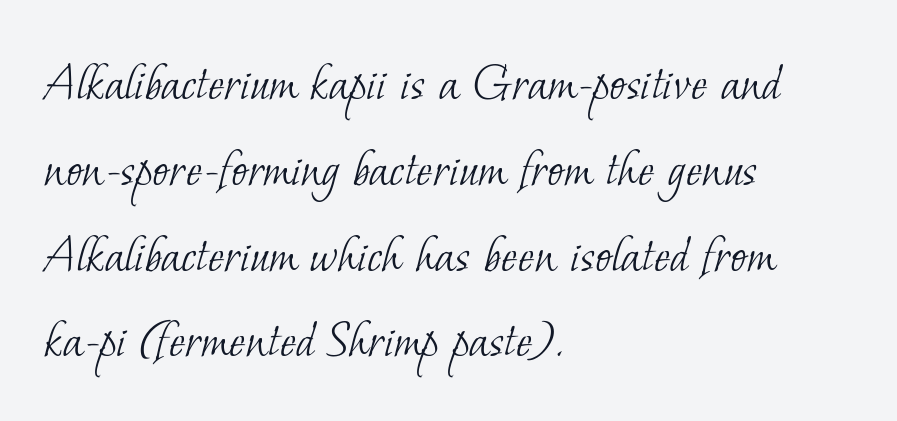
These lines are rendered in a variable-pitch font. Is this a heavy cut? Hardly; it is regular or lighter. The rendering shows small feet on the letterforms — a serif design. Tracking value appears to be zero — textbook default spacing.
